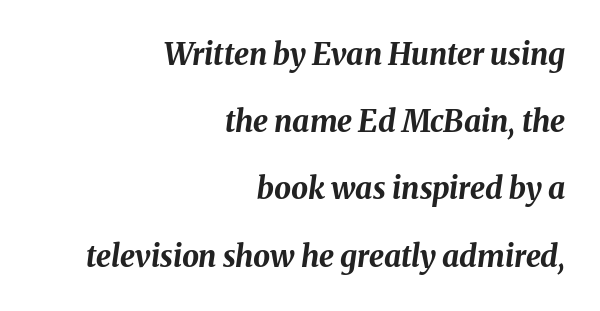
Nothing unusual about the tracking: characters are spaced as the font intends. Thick stems and heavy bowls — unmistakably bold. Has an underline been added? It has not. These lines are rendered in a variable-pitch font.
